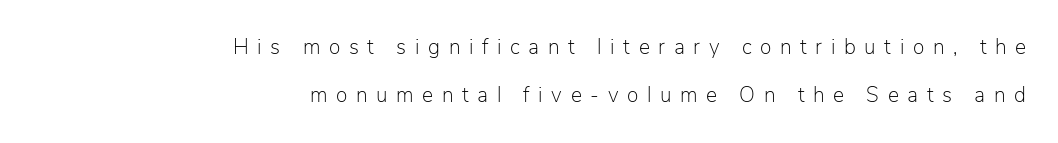
The image shows 21 px text type, upright; set right-aligned, loose line spacing (2.29x), unusually wide letter spacing (+0.41 em), not underlined.
